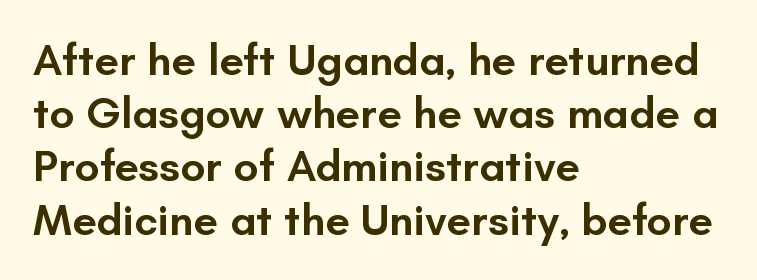
Short note: letters normally spaced. The letters advance in unequal steps, a hallmark of proportional type. Compared with an ordinary text face, these strokes are moderately heavier — a semibold. Left-aligned paragraph, ragged on the right. Upright lettering throughout. This rendering employs a face without finishing strokes, i.e., a sans-serif.
